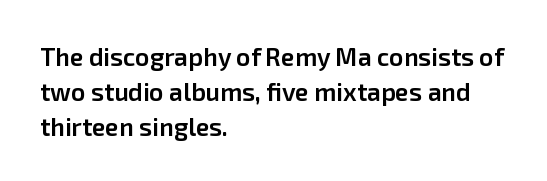
Notice how the passage keeps a crisp vertical edge on the left only. Ordinary non-slanted type is in use. Strokes here are thickened, but only to semibold level. Vertical spacing — default. The glyphs are unaccompanied by any horizontal stroke below them.
